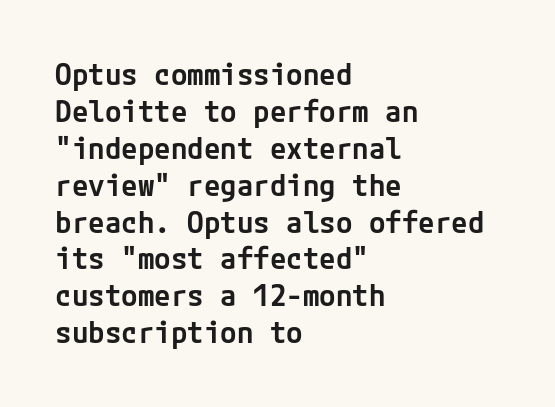
Bold? Not quite — semibold, heavier than regular but stopping short. Notice how the passage keeps a crisp vertical edge on the left only. You could call the tracking neutral — neither tight nor loose. The specimen omits any rule beneath the text block's lines. The typeface chosen for these lines omits serifs.
